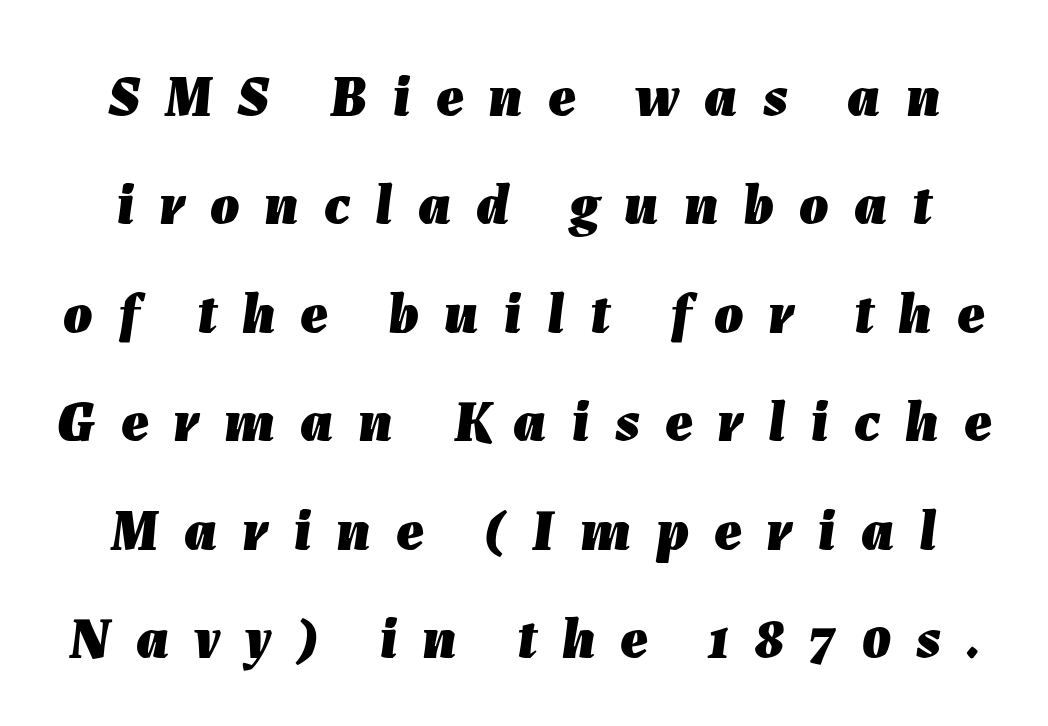
Q: Is the text bold? A: Yes.
Q: Is the text italic (slanted)? A: Yes, it leans right by about 7 degrees.
Q: Is the text underlined? A: No.
Q: Is the spacing between letters normal or unusually wide? A: Unusually wide.
Q: Width (condensed, normal, or wide)? A: Normal.
Q: Stroke contrast? A: Low.
Q: x-height? A: Medium.
Q: Monospaced? A: No.
